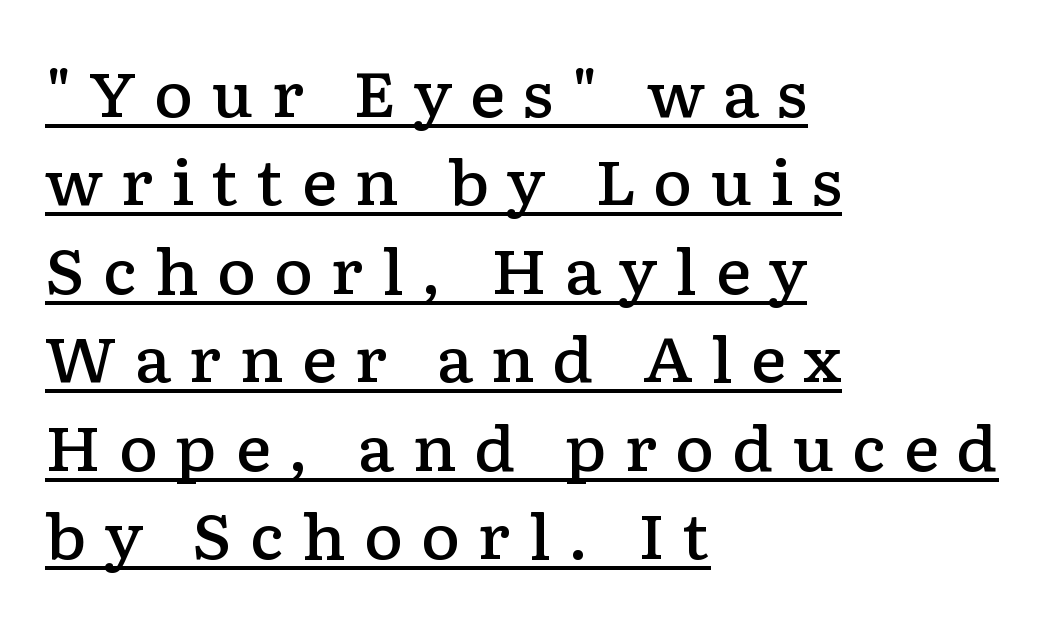
The image shows 61 px semibold, wide serif type, upright; set left-aligned, normal line spacing (1.45x), unusually wide letter spacing (+0.28 em), underlined; low stroke contrast and a medium x-height.
